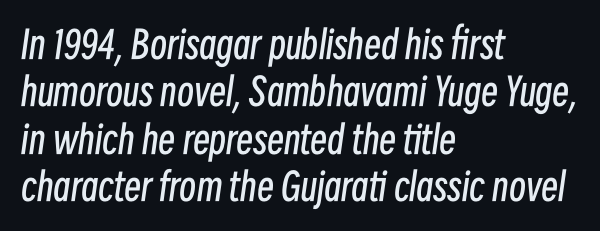
{"italic": "yes", "lean": "right", "slant_degrees": 8, "bold": "no", "weight": "regular", "width": "condensed", "stroke_contrast": "low", "x_height": "medium", "monospaced": "no", "underline": "no", "align": "left", "line_spacing": "normal", "line_spacing_ratio": 1.25, "letter_spacing": "normal", "letter_spacing_em": 0.0, "glyph_px": 38}
